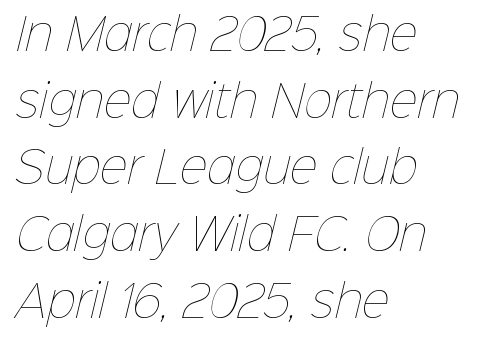
Compared with typical paragraphs, the rows here are spaced about the same. Each letter keeps its own natural width here, so spacing adapts to shape. Words float on clear page, feet unadorned. Each word holds together tightly as a unit, with standard inter-letter gaps. Nothing heavy about these letters — not bold at all. Leftover space on each line is placed entirely after the last word.
